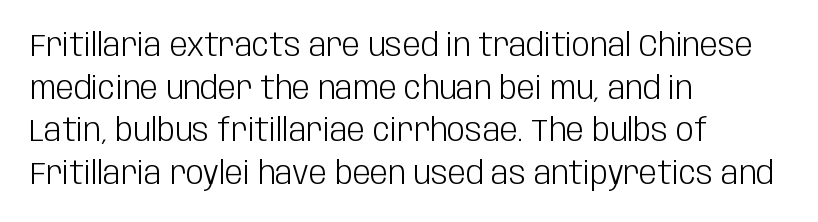
The image shows 32 px light, condensed sans-serif type, upright; set left-aligned, normal line spacing (1.33x), normal letter spacing, not underlined; low stroke contrast and a large x-height.
